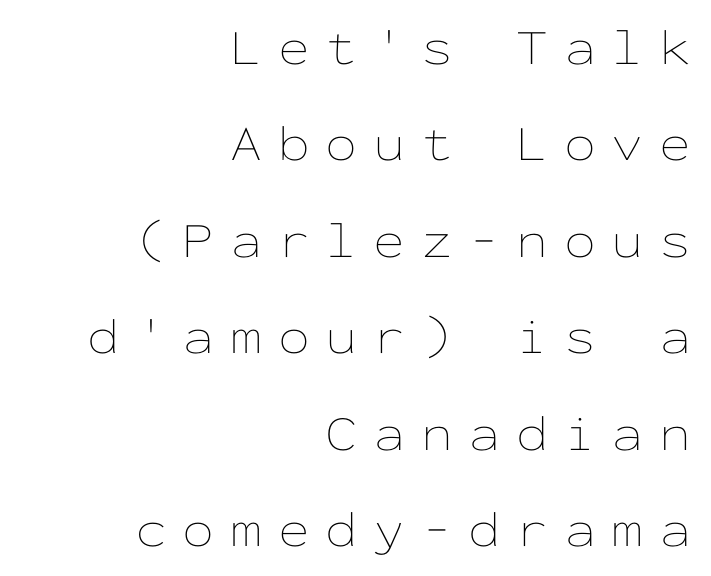
Words appear elongated and porous because spacing is wide. The space directly below the letters is spotless. Spacing verdict: monospaced, one width for all characters. Do the letters lean? They stand straight. The typesetting does not lean heavy: it is not bold. Leftover space on each line is placed entirely before the opening word.
